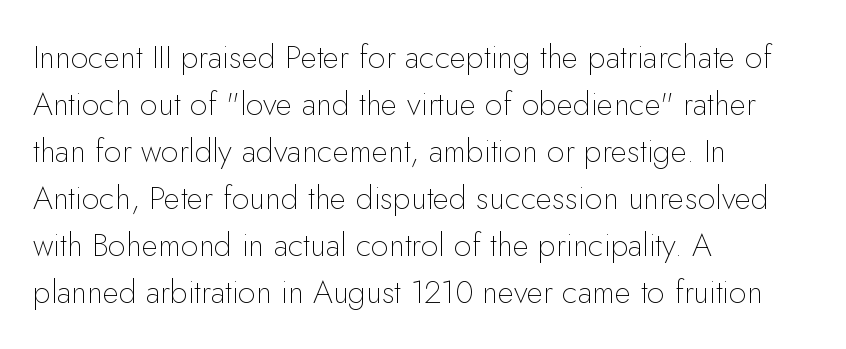
Posture: vertical. This rendering employs a face without finishing strokes, i.e., a sans-serif. The rendering uses a moderate line-height, typical for paragraphs. You could call the tracking neutral — neither tight nor loose.
